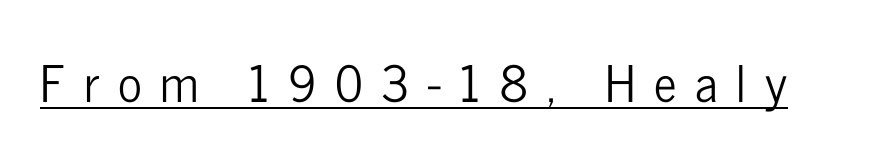
The letterforms stand isolated, each surrounded by extra space. This is underlined copy, the kind a proofreader might mark for attention. Every stem runs plumb, perpendicular to the baseline. The passage shown is typed in a proportional face where columns would drift. Typographically, this falls in the sans-serif category.
